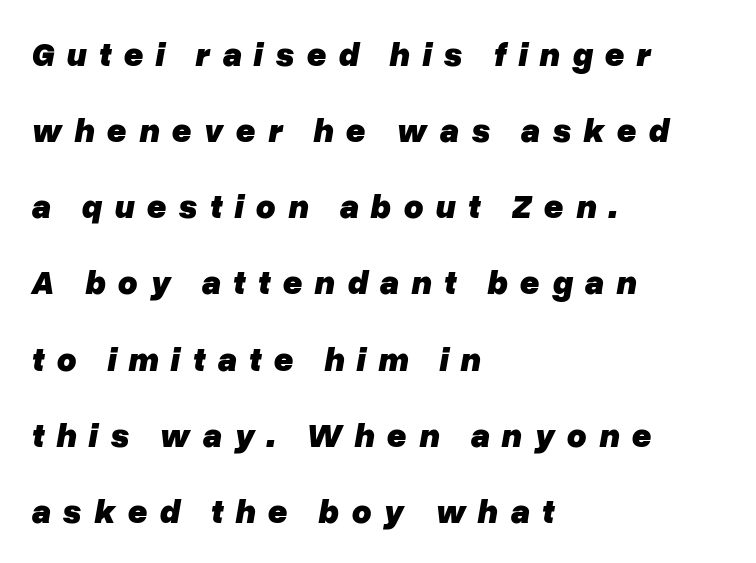
{"italic": "yes", "lean": "right", "slant_degrees": 10, "bold": "yes", "weight": "heavy", "width": "normal", "stroke_contrast": "low", "x_height": "medium", "monospaced": "no", "underline": "no", "align": "left", "line_spacing": "loose", "line_spacing_ratio": 2.24, "letter_spacing": "wide", "letter_spacing_em": 0.35, "glyph_px": 34}
